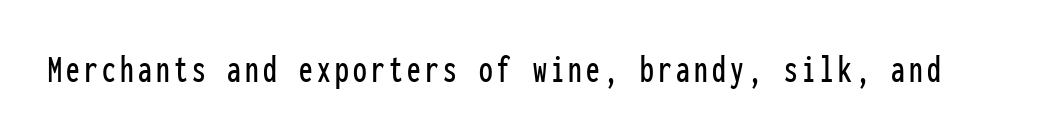
I'd call this a sans setting — the letters go barefoot. This sample has the even, mechanical cadence of fixed-width lettering. The typography opts for an upright posture over an oblique one. The passage shown is not underscored anywhere.
